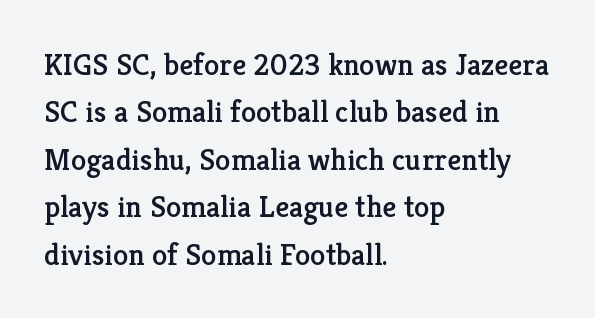
{"serif": "yes", "italic": "no", "width": "normal", "stroke_contrast": "low", "x_height": "medium", "monospaced": "no", "underline": "no", "align": "left", "line_spacing": "normal", "line_spacing_ratio": 1.53, "letter_spacing": "normal", "letter_spacing_em": 0.0, "glyph_px": 31}
